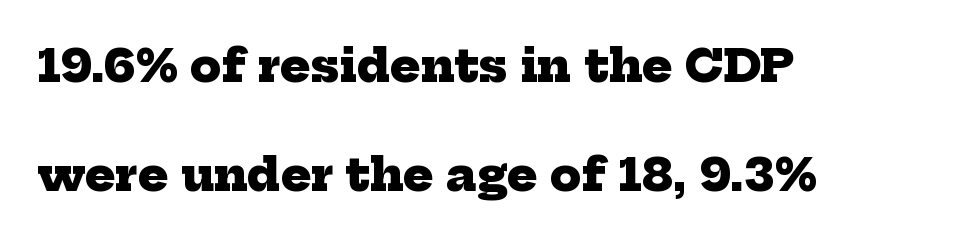
{"serif": "yes", "bold": "yes", "weight": "heavy", "width": "normal", "stroke_contrast": "low", "x_height": "medium", "monospaced": "no", "underline": "no", "align": "left", "line_spacing": "loose", "line_spacing_ratio": 2.43, "letter_spacing": "normal", "letter_spacing_em": 0.0, "glyph_px": 45}
